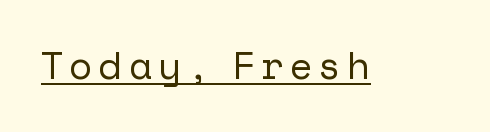
Q: Is the text italic (slanted)? A: No, it is upright.
Q: Is the typeface a serif or a sans-serif typeface? A: Sans-serif.
Q: Is the text underlined? A: Yes.
Q: Width (condensed, normal, or wide)? A: Normal.
Q: Stroke contrast? A: Low.
Q: x-height? A: Medium.
